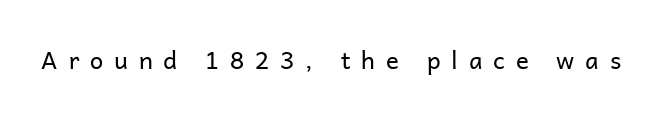
The image shows 24 px text type, upright; set unusually wide letter spacing (+0.45 em), not underlined.
